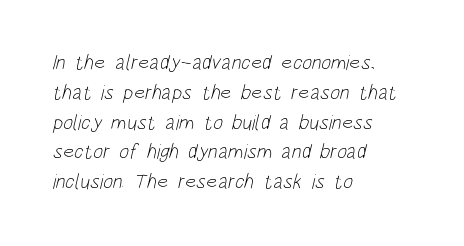
Q: Is the text bold? A: No.
Q: Is the text underlined? A: No.
Q: How is the paragraph aligned? A: Left-aligned.
Q: Is the spacing between letters normal or unusually wide? A: Normal.
Q: Is the spacing between lines tight, normal or loose? A: Normal.
